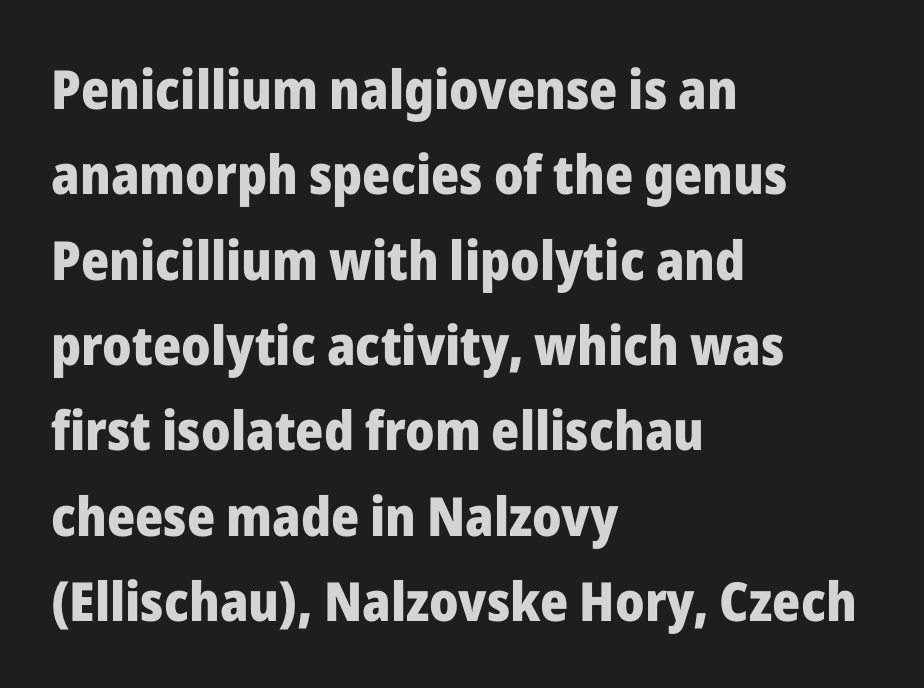
Q: Is the text bold? A: Yes.
Q: Is the text italic (slanted)? A: No, it is upright.
Q: Is the typeface a serif or a sans-serif typeface? A: Sans-serif.
Q: Is the text underlined? A: No.
Q: How is the paragraph aligned? A: Left-aligned.
Q: Is the spacing between letters normal or unusually wide? A: Normal.
Q: Is the spacing between lines tight, normal or loose? A: Normal.
Q: Width (condensed, normal, or wide)? A: Normal.
Q: Stroke contrast? A: Low.
Q: x-height? A: Medium.
Q: Monospaced? A: No.
